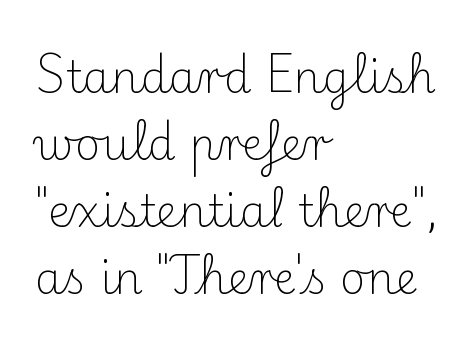
Q: Is the text bold? A: No.
Q: Is the text italic (slanted)? A: No, it is upright.
Q: Is the typeface a serif or a sans-serif typeface? A: Serif.
Q: Is the text underlined? A: No.
Q: How is the paragraph aligned? A: Left-aligned.
Q: Is the spacing between letters normal or unusually wide? A: Normal.
Q: Is the spacing between lines tight, normal or loose? A: Normal.
Q: Width (condensed, normal, or wide)? A: Normal.
Q: Stroke contrast? A: Medium.
Q: x-height? A: Small.
Q: Monospaced? A: No.
